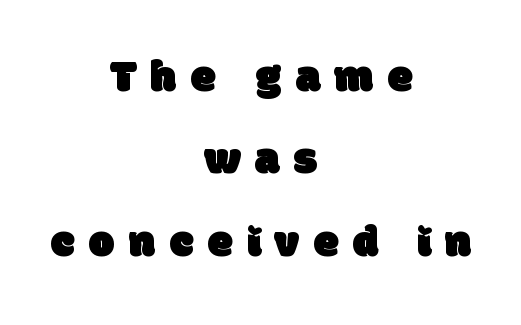
Q: Is the typeface a serif or a sans-serif typeface? A: Sans-serif.
Q: Is the text underlined? A: No.
Q: How is the paragraph aligned? A: Centered.
Q: Is the spacing between letters normal or unusually wide? A: Unusually wide.
Q: Width (condensed, normal, or wide)? A: Normal.
Q: Stroke contrast? A: Low.
Q: x-height? A: Large.
Q: Monospaced? A: No.
